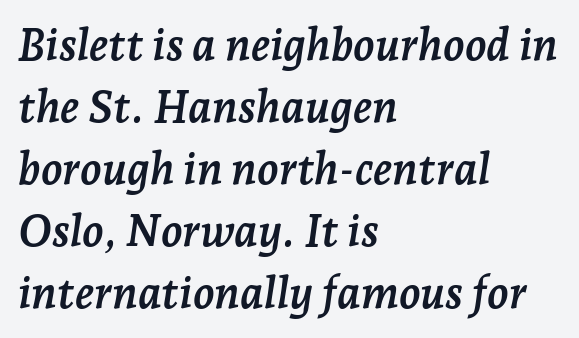
{"serif": "yes", "italic": "yes", "lean": "right", "slant_degrees": 7, "bold": "yes", "weight": "semibold", "width": "normal", "stroke_contrast": "low", "x_height": "medium", "monospaced": "no", "underline": "no", "align": "left", "line_spacing": "normal", "line_spacing_ratio": 1.41, "letter_spacing": "normal", "letter_spacing_em": 0.0, "glyph_px": 44}
